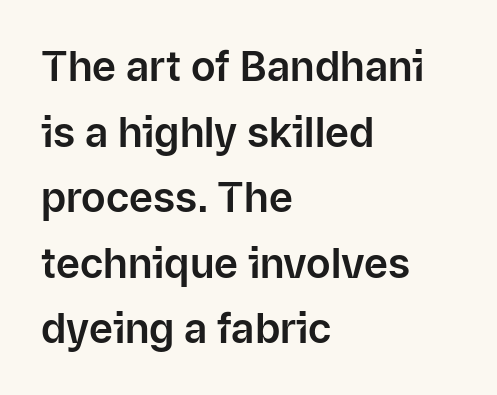
The image shows 41 px sans-serif type, upright; set left-aligned, normal line spacing (1.6x), normal letter spacing, not underlined; low stroke contrast and a medium x-height.
